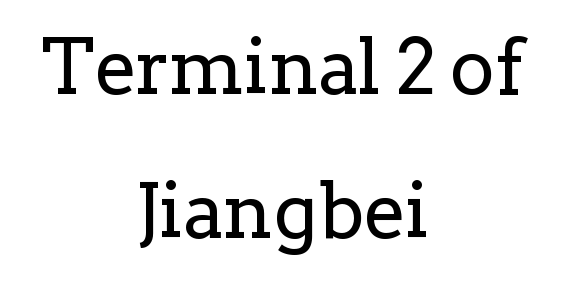
{"serif": "yes", "italic": "no", "bold": "no", "weight": "regular", "width": "normal", "stroke_contrast": "low", "x_height": "medium", "monospaced": "no", "underline": "no", "align": "center", "line_spacing_ratio": 1.89, "letter_spacing": "normal", "letter_spacing_em": 0.0, "glyph_px": 76}
